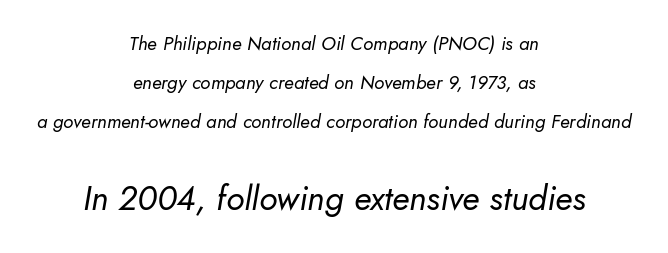
Q: Is the text bold? A: No.
Q: Is the text italic (slanted)? A: Yes, it leans right by about 10 degrees.
Q: Is the text underlined? A: No.
Q: How is the paragraph aligned? A: Centered.
Q: Is the spacing between letters normal or unusually wide? A: Normal.
Q: Is the spacing between lines tight, normal or loose? A: Loose.
Q: Which block of text is set in a larger size, the first (top) or the second (bottom)? A: The second (bottom) one.
Q: Width (condensed, normal, or wide)? A: Normal.
Q: Stroke contrast? A: Low.
Q: x-height? A: Small.
Q: Monospaced? A: No.
